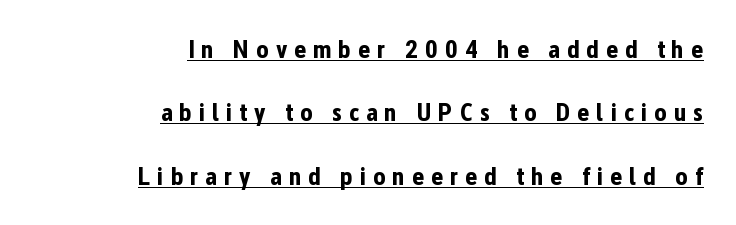
You could fit nearly another row in the gap between these rows. Tracking here is generous; glyphs stand well apart from one another. Casual observation: everything's shoved over to the right. Underline: present. It's the straight-up-and-down kind of type.
